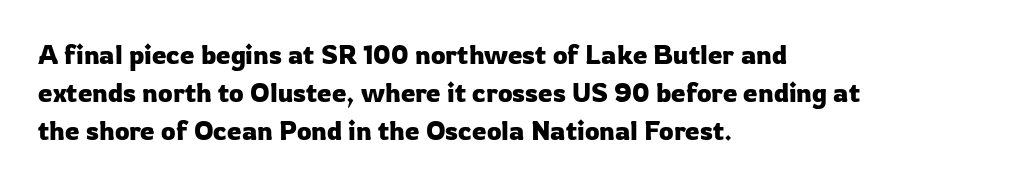
Vertical strokes here are truly vertical. Inter-character spacing is left at the font's built-in metrics. Beneath every word, the page is bare. The typesetter chose a ragged-right arrangement here. Quick note: interline space is typical.
